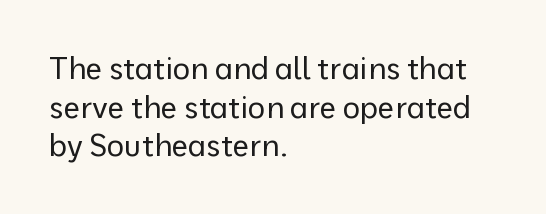
{"serif": "no", "italic": "no", "bold": "no", "weight": "regular", "width": "normal", "stroke_contrast": "low", "x_height": "medium", "monospaced": "no", "underline": "no", "align": "left", "line_spacing": "normal", "line_spacing_ratio": 1.29, "letter_spacing": "normal", "letter_spacing_em": 0.0, "glyph_px": 30}
